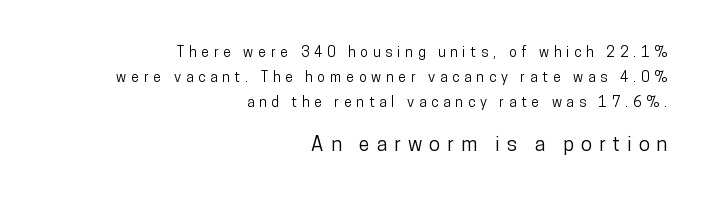
The image shows 20 px text type, upright; set right-aligned, line spacing 1.77x, unusually wide letter spacing (+0.35 em), not underlined; the second (bottom) block is 1.43x larger.
